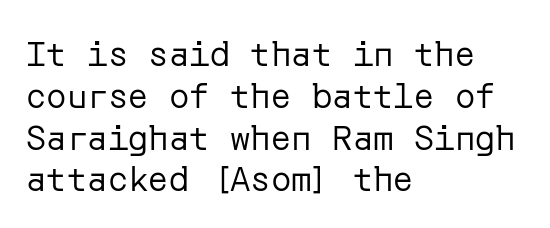
{"serif": "no", "italic": "no", "bold": "no", "weight": "regular", "width": "normal", "stroke_contrast": "low", "x_height": "medium", "underline": "no", "align": "left", "line_spacing_ratio": 1.23, "letter_spacing": "normal", "letter_spacing_em": 0.0, "glyph_px": 34}
